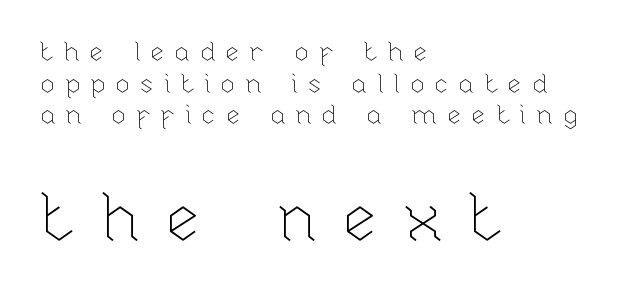
{"italic": "no", "bold": "no", "weight": "thin", "width": "normal", "stroke_contrast": "low", "x_height": "medium", "monospaced": "no", "underline": "no", "align": "left", "line_spacing_ratio": 1.17, "letter_spacing": "wide", "letter_spacing_em": 0.34, "larger_block": "second", "size_ratio": 2.52, "glyph_px": 68}
